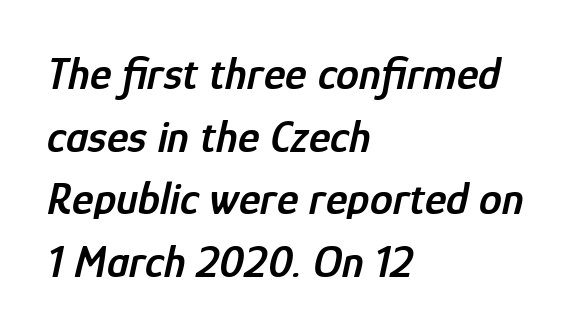
Q: Is the text bold? A: Semi-bold.
Q: Is the text italic (slanted)? A: Yes, it leans right by about 12 degrees.
Q: Is the text underlined? A: No.
Q: How is the paragraph aligned? A: Left-aligned.
Q: Is the spacing between letters normal or unusually wide? A: Normal.
Q: Is the spacing between lines tight, normal or loose? A: Normal.
Q: Width (condensed, normal, or wide)? A: Condensed.
Q: Stroke contrast? A: Low.
Q: x-height? A: Medium.
Q: Monospaced? A: No.
